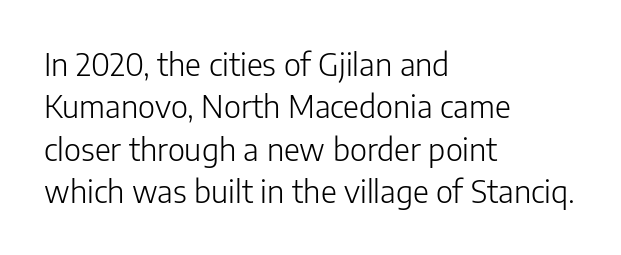
The typesetter chose a ragged-right arrangement here. The letters advance in unequal steps, a hallmark of proportional type. Posture: vertical. Descenders hang freely into open space.
